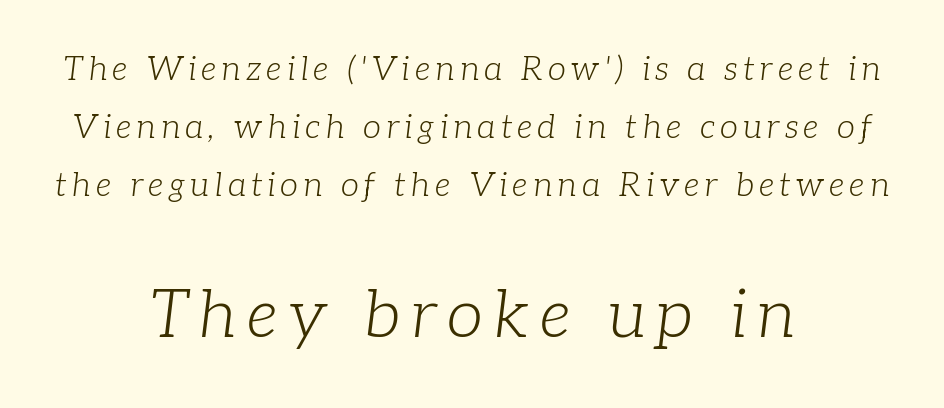
Here the designer chose a conventional face with non-uniform glyph widths. Nobody drew a line under any word here. No extra ink here — the face is not bold. The rendering positions every line midway between the sides.
